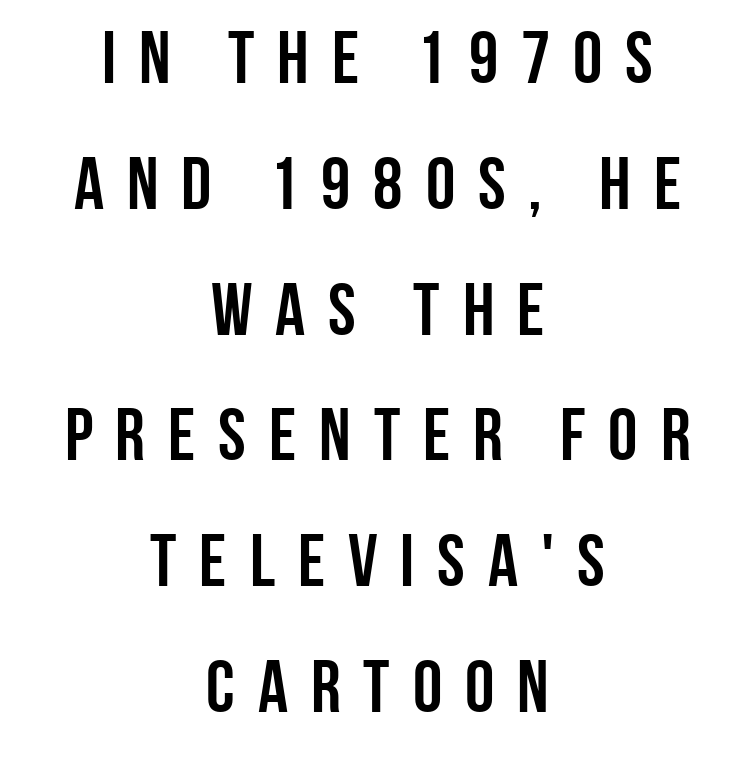
The image shows 74 px semibold, condensed sans-serif type, upright; set centered, normal line spacing (1.7x), unusually wide letter spacing (+0.31 em), not underlined; low stroke contrast and a large x-height.
